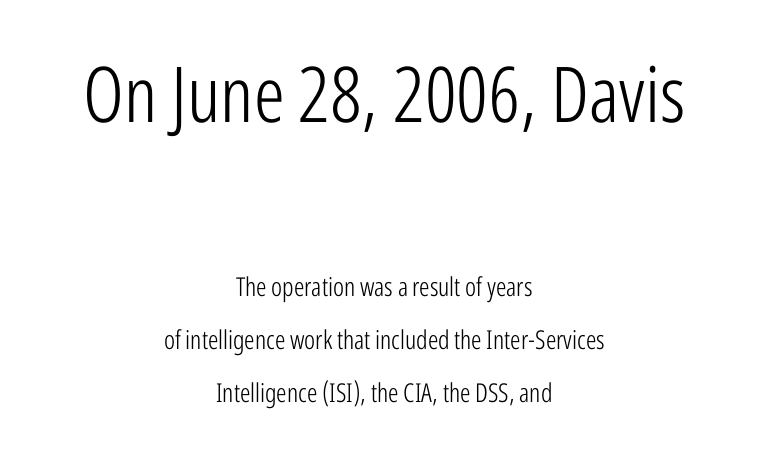
Q: Is the text bold? A: No.
Q: Is the text italic (slanted)? A: No, it is upright.
Q: Is the typeface a serif or a sans-serif typeface? A: Sans-serif.
Q: Is the text underlined? A: No.
Q: How is the paragraph aligned? A: Centered.
Q: Is the spacing between letters normal or unusually wide? A: Normal.
Q: Is the spacing between lines tight, normal or loose? A: Loose.
Q: Which block of text is set in a larger size, the first (top) or the second (bottom)? A: The first (top) one.
Q: Width (condensed, normal, or wide)? A: Condensed.
Q: Stroke contrast? A: Low.
Q: x-height? A: Medium.
Q: Monospaced? A: No.
